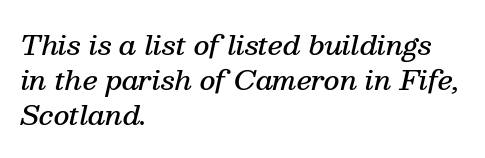
Q: Is the text bold? A: Semi-bold.
Q: Is the text italic (slanted)? A: Yes, it leans right by about 13 degrees.
Q: Is the text underlined? A: No.
Q: How is the paragraph aligned? A: Left-aligned.
Q: Is the spacing between letters normal or unusually wide? A: Normal.
Q: Is the spacing between lines tight, normal or loose? A: Normal.
